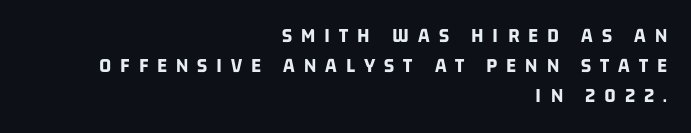
The image shows 21 px bold type; set right-aligned, normal line spacing (1.43x), unusually wide letter spacing (+0.43 em), not underlined.
